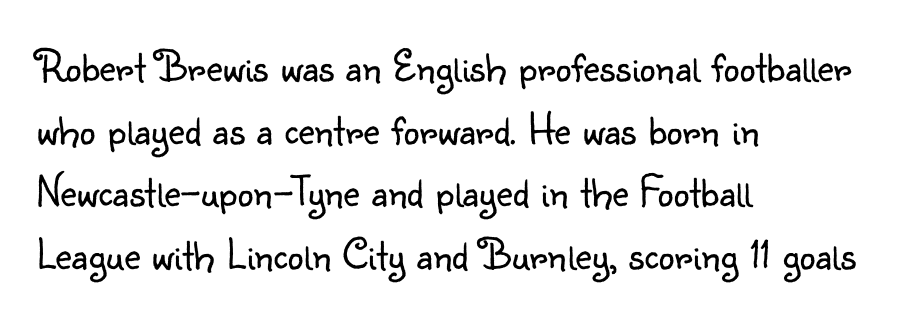
{"serif": "no", "italic": "no", "bold": "no", "weight": "light", "width": "normal", "stroke_contrast": "low", "x_height": "small", "monospaced": "no", "underline": "no", "align": "left", "line_spacing": "normal", "line_spacing_ratio": 1.39, "letter_spacing": "normal", "letter_spacing_em": 0.0, "glyph_px": 45}
